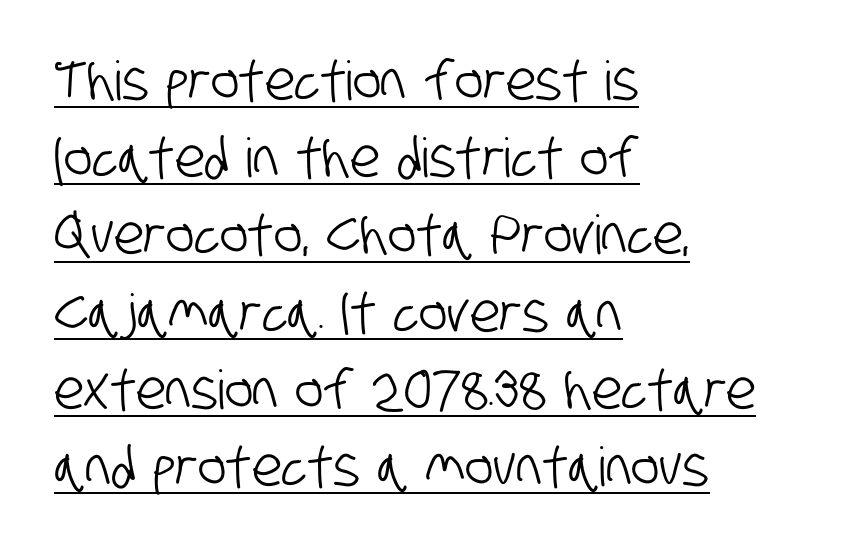
{"serif": "no", "width": "condensed", "stroke_contrast": "low", "x_height": "large", "monospaced": "no", "underline": "yes", "align": "left", "line_spacing": "normal", "line_spacing_ratio": 1.43, "letter_spacing": "normal", "letter_spacing_em": 0.0, "glyph_px": 54}
